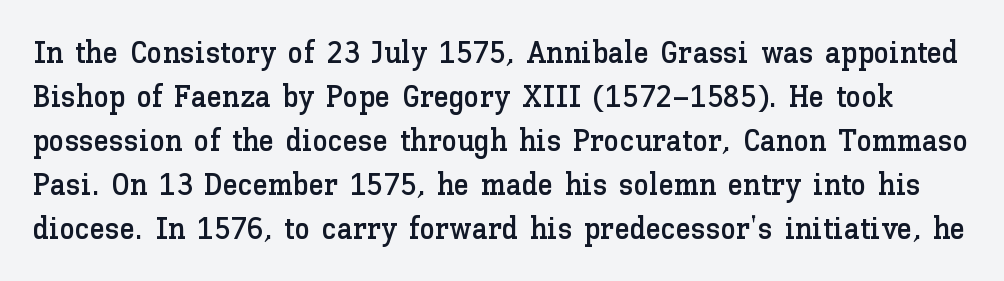
The image shows 31 px text type, upright; set normal line spacing (1.42x), normal letter spacing, not underlined; low stroke contrast and a medium x-height.
